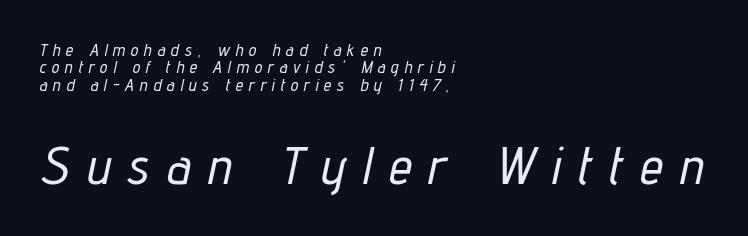
Does the lettering tilt? It does — this is italic. Horizontal bands of white between lines are thin slivers. The later block is typeset at a bigger size than the earlier block. This sample has the flowing, uneven cadence of proportional lettering. Is the letter spacing exaggerated? Yes — the characters are pushed far apart.
